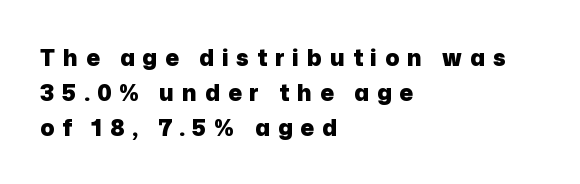
The image shows 23 px bold type, upright; set left-aligned, normal line spacing (1.52x), unusually wide letter spacing (+0.34 em), not underlined.
